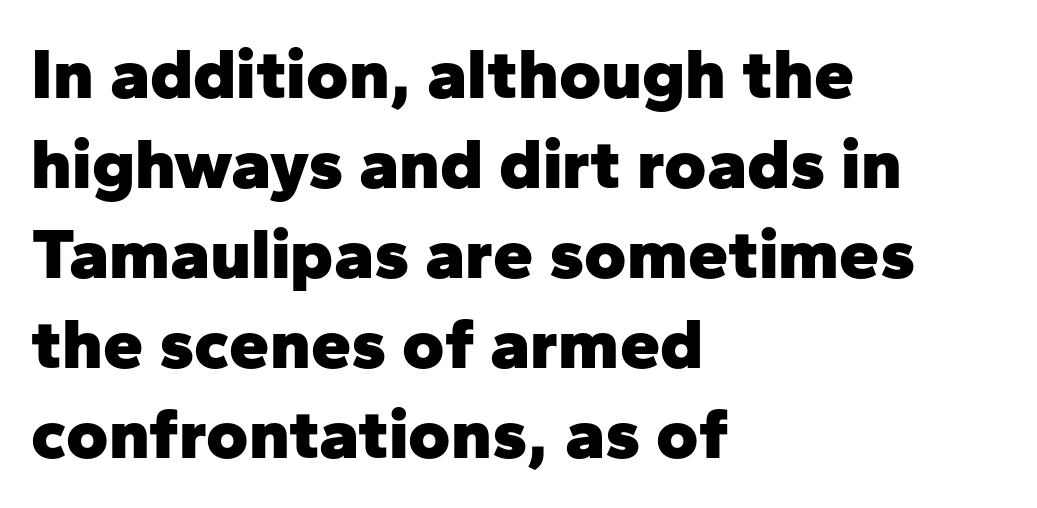
Q: Is the text bold? A: Yes.
Q: Is the text italic (slanted)? A: No, it is upright.
Q: Is the typeface a serif or a sans-serif typeface? A: Sans-serif.
Q: Is the text underlined? A: No.
Q: How is the paragraph aligned? A: Left-aligned.
Q: Is the spacing between letters normal or unusually wide? A: Normal.
Q: Is the spacing between lines tight, normal or loose? A: Normal.
Q: Width (condensed, normal, or wide)? A: Normal.
Q: Stroke contrast? A: Low.
Q: x-height? A: Medium.
Q: Monospaced? A: No.
